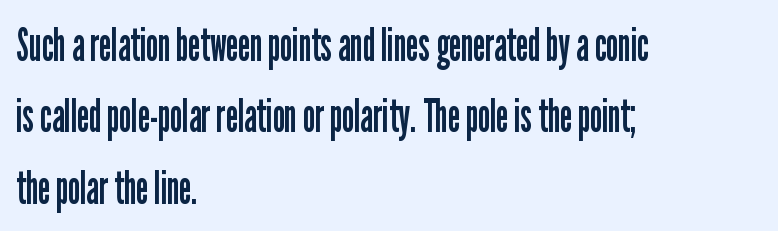
{"serif": "no", "italic": "no", "bold": "no", "weight": "regular", "width": "condensed", "stroke_contrast": "low", "x_height": "medium", "monospaced": "no", "underline": "no", "align": "left", "line_spacing": "normal", "line_spacing_ratio": 1.55, "letter_spacing": "normal", "letter_spacing_em": 0.0, "glyph_px": 46}
